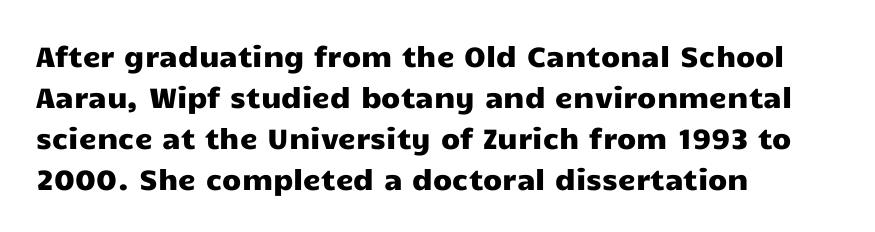
Q: Is the text italic (slanted)? A: No, it is upright.
Q: Is the typeface a serif or a sans-serif typeface? A: Sans-serif.
Q: Is the text underlined? A: No.
Q: How is the paragraph aligned? A: Left-aligned.
Q: Is the spacing between letters normal or unusually wide? A: Normal.
Q: Is the spacing between lines tight, normal or loose? A: Normal.
Q: Width (condensed, normal, or wide)? A: Wide.
Q: Stroke contrast? A: Low.
Q: x-height? A: Medium.
Q: Monospaced? A: No.
